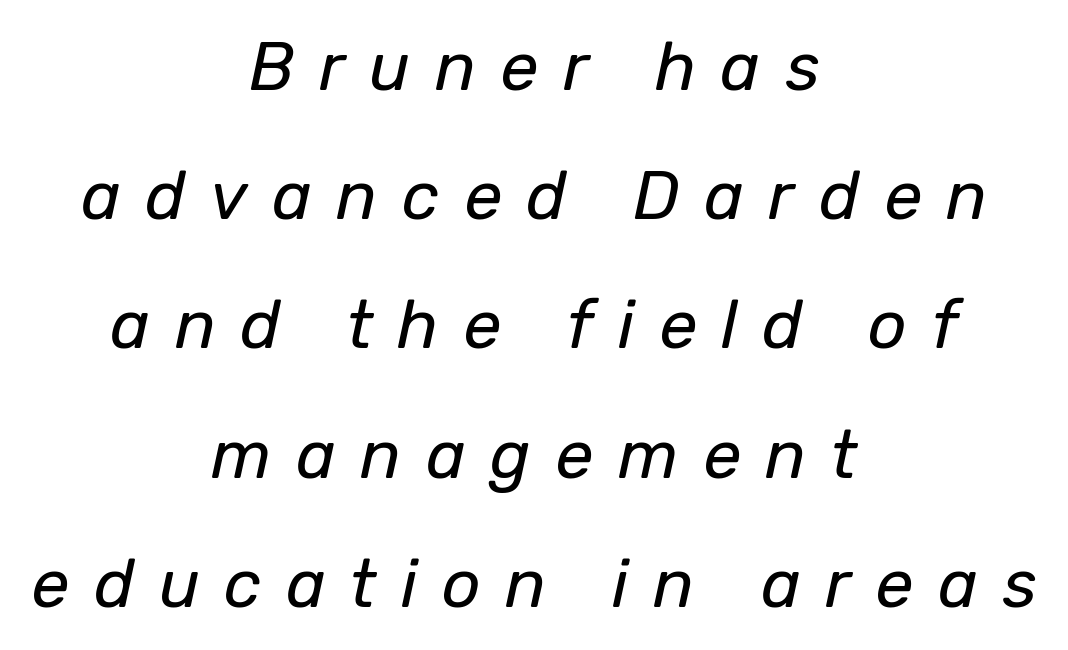
Both edges are ragged and mirror each other, which tells us the setting is centered. The tracking jumps out immediately: characters are airy and widely separated. An italicized treatment has been applied to the whole sample. Is the type heavy? It reads as light-to-regular instead.
